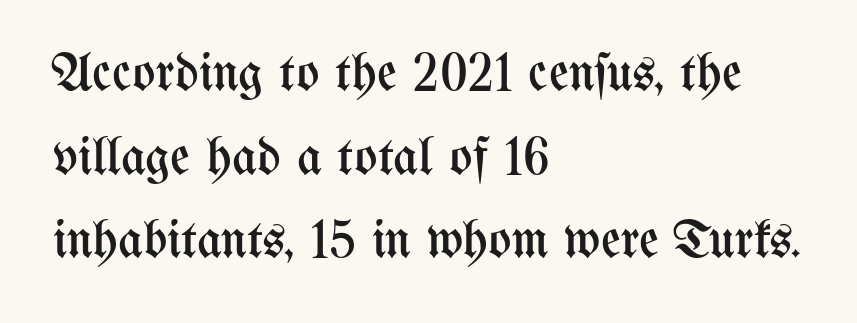
Q: Is the text bold? A: No.
Q: Is the text italic (slanted)? A: No, it is upright.
Q: Is the text underlined? A: No.
Q: How is the paragraph aligned? A: Left-aligned.
Q: Is the spacing between letters normal or unusually wide? A: Normal.
Q: Is the spacing between lines tight, normal or loose? A: Normal.
Q: Width (condensed, normal, or wide)? A: Condensed.
Q: Stroke contrast? A: Medium.
Q: x-height? A: Medium.
Q: Monospaced? A: No.
